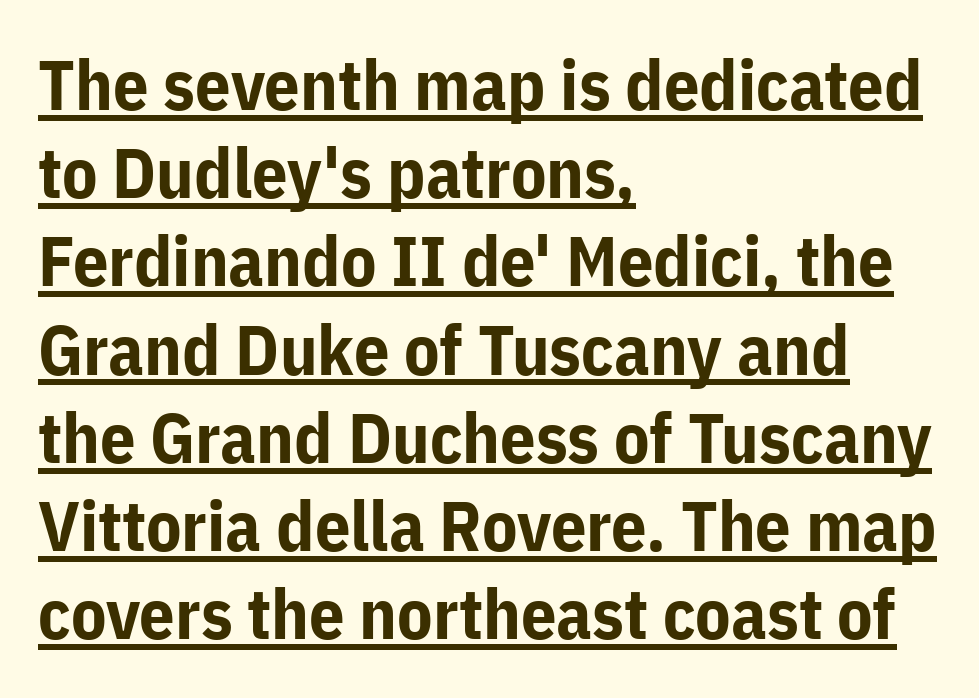
Line starts are locked; line ends wander. Is there an underline? Yes — a line sits under the letters. Is this a fixed-width face? No — the glyphs have proportional, varying widths. Strong, thick strokes mark this as bold type.
